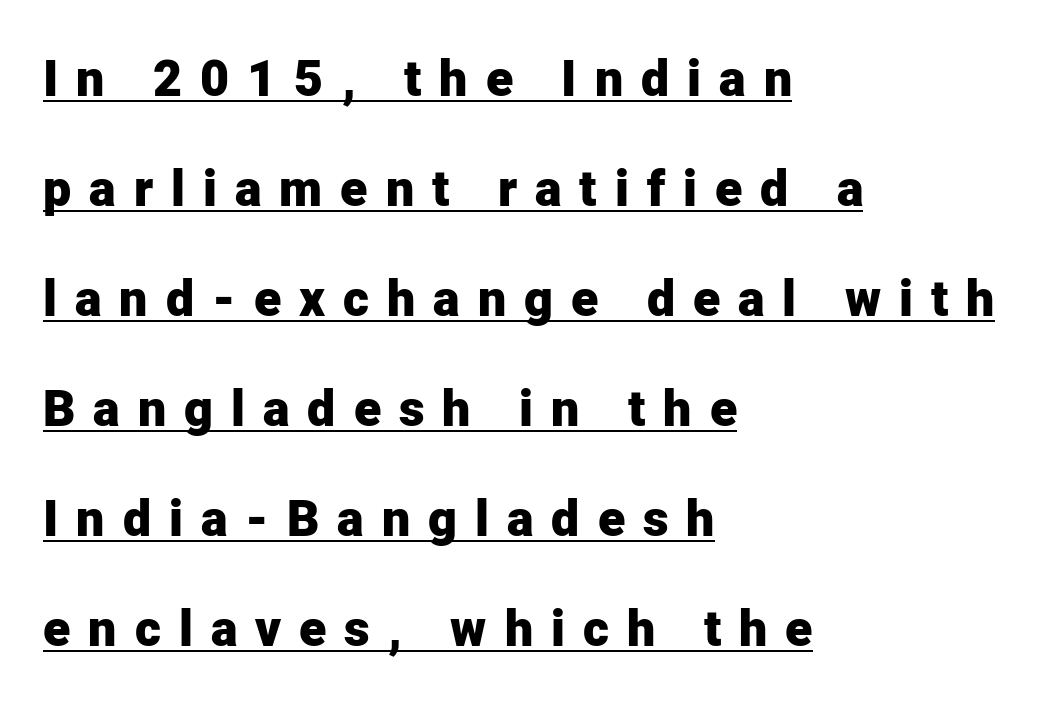
{"serif": "no", "italic": "no", "bold": "yes", "weight": "heavy", "width": "normal", "stroke_contrast": "low", "x_height": "medium", "monospaced": "no", "underline": "yes", "align": "left", "line_spacing": "loose", "line_spacing_ratio": 2.2, "letter_spacing": "wide", "letter_spacing_em": 0.36, "glyph_px": 50}
